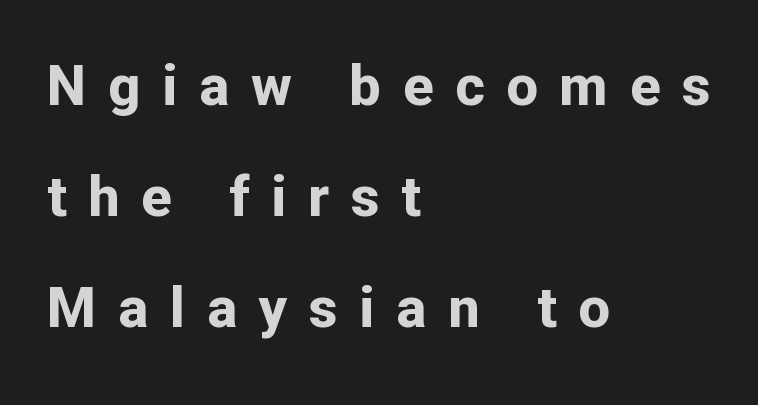
Q: Is the text bold? A: Yes.
Q: Is the text italic (slanted)? A: No, it is upright.
Q: Is the typeface a serif or a sans-serif typeface? A: Sans-serif.
Q: Is the text underlined? A: No.
Q: How is the paragraph aligned? A: Left-aligned.
Q: Is the spacing between letters normal or unusually wide? A: Unusually wide.
Q: Is the spacing between lines tight, normal or loose? A: Loose.
Q: Width (condensed, normal, or wide)? A: Normal.
Q: Stroke contrast? A: Low.
Q: x-height? A: Medium.
Q: Monospaced? A: No.
